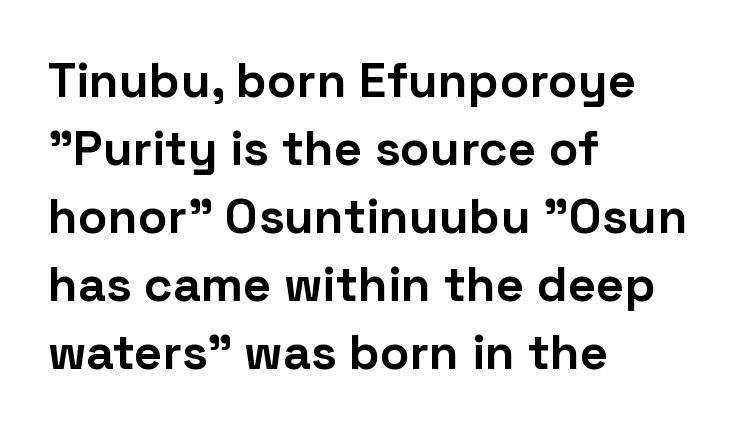
{"serif": "no", "italic": "no", "bold": "yes", "weight": "bold", "width": "normal", "stroke_contrast": "low", "x_height": "medium", "monospaced": "no", "underline": "no", "align": "left", "line_spacing": "normal", "line_spacing_ratio": 1.39, "letter_spacing": "normal", "letter_spacing_em": 0.0, "glyph_px": 49}
